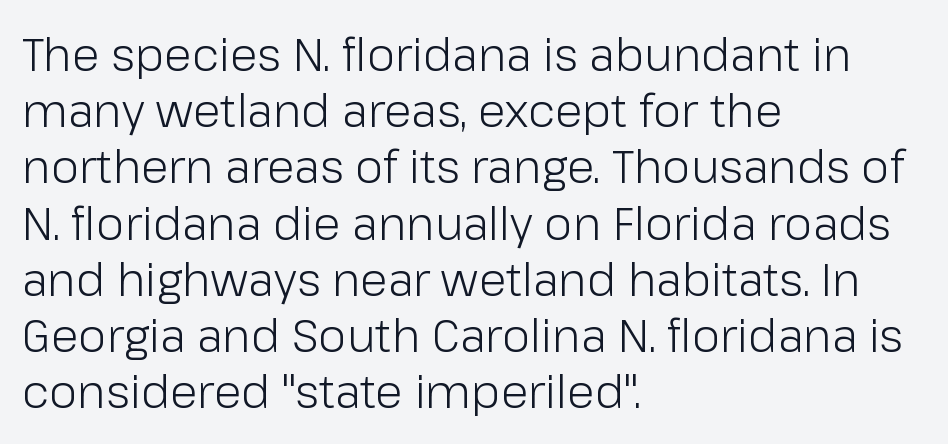
The words here are not underlined. Each word holds together tightly as a unit, with standard inter-letter gaps. A typesetter would call this proportional, since set widths differ per character. Rendered with straight, roman letterforms. The lines are quadded left. Note: no serifs on the glyphs.
